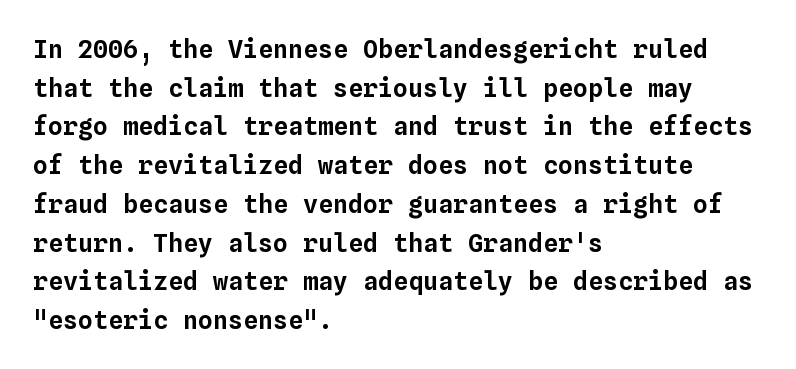
Inter-character spacing is left at the font's built-in metrics. Quick note: underline off. Horizontal alignment here is leftward, the default for most running prose. Posture: vertical. Line spacing here is normal.
